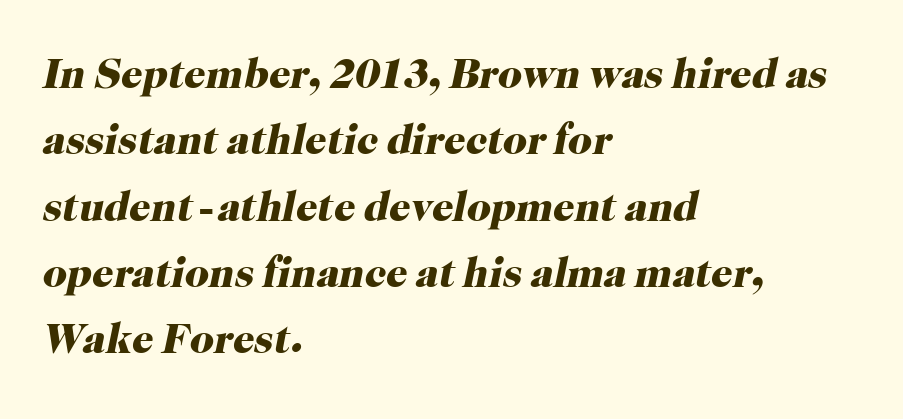
The image shows 42 px heavy serif type, italic (leaning right); set left-aligned, normal line spacing (1.58x), normal letter spacing, not underlined; high stroke contrast and a medium x-height.
